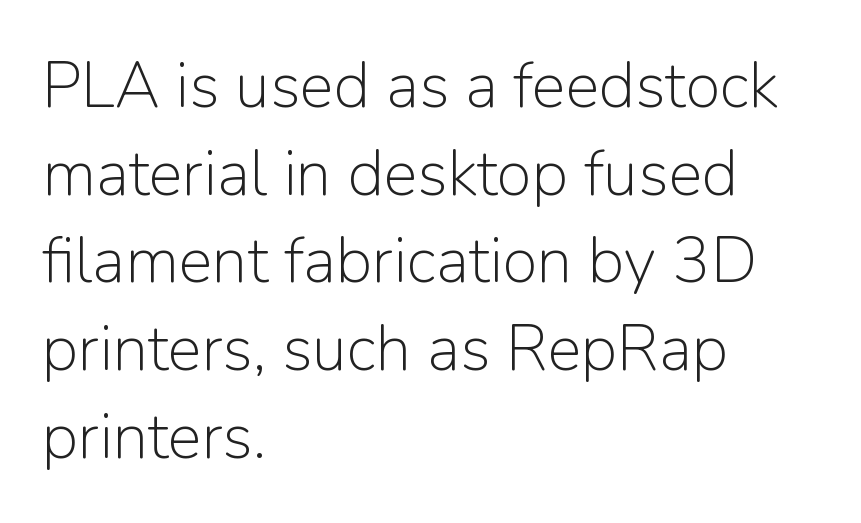
{"serif": "no", "italic": "no", "bold": "no", "weight": "light", "width": "normal", "stroke_contrast": "low", "x_height": "medium", "monospaced": "no", "underline": "no", "align": "left", "line_spacing": "normal", "line_spacing_ratio": 1.37, "letter_spacing": "normal", "letter_spacing_em": 0.0, "glyph_px": 64}
